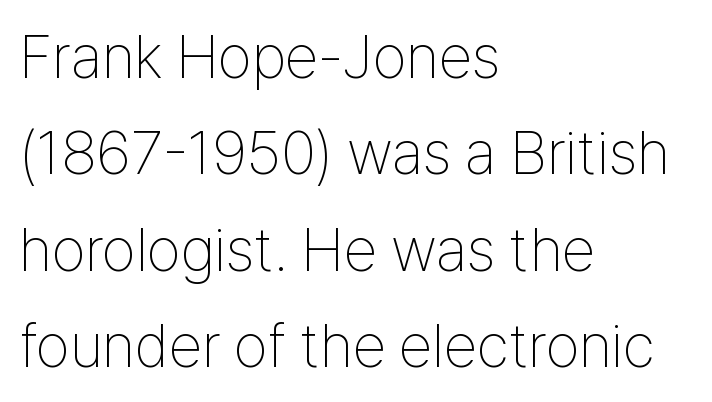
{"serif": "no", "italic": "no", "bold": "no", "weight": "thin", "width": "condensed", "stroke_contrast": "low", "x_height": "medium", "monospaced": "no", "underline": "no", "align": "left", "line_spacing": "normal", "line_spacing_ratio": 1.58, "letter_spacing": "normal", "letter_spacing_em": 0.0, "glyph_px": 61}
